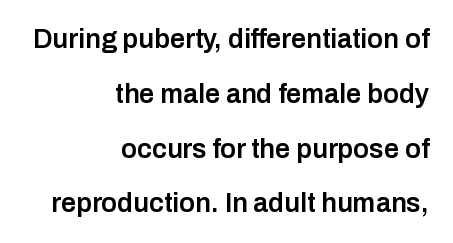
Do the letters lean? They stand straight. Default kerning and tracking; the words read as compact shapes. The line-height multiplier appears high, well above default. These words are printed semibold, heavier than regular yet not bold. Which margin do the lines hug? The right one — the left edge is uneven. Descender tails drop into unmarked territory.
